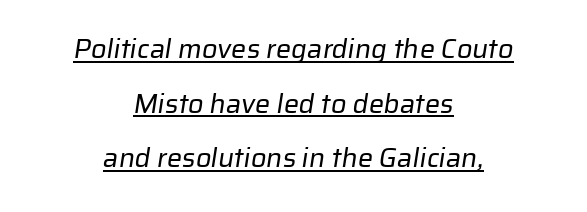
The image shows 27 px text type; set centered, loose line spacing (2.02x), normal letter spacing, underlined.
